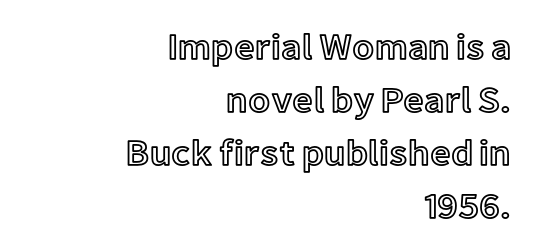
Q: Is the text italic (slanted)? A: No, it is upright.
Q: Is the text underlined? A: No.
Q: How is the paragraph aligned? A: Right-aligned.
Q: Is the spacing between letters normal or unusually wide? A: Normal.
Q: Is the spacing between lines tight, normal or loose? A: Normal.
Q: Width (condensed, normal, or wide)? A: Normal.
Q: x-height? A: Medium.
Q: Monospaced? A: No.
